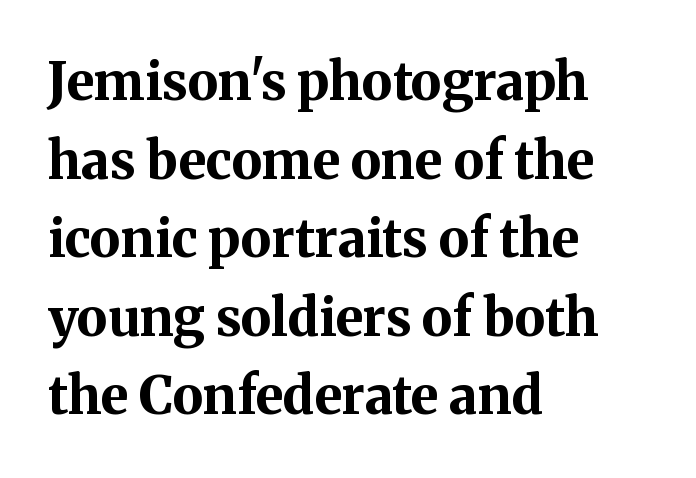
Q: Is the text bold? A: Yes.
Q: Is the text italic (slanted)? A: No, it is upright.
Q: Is the typeface a serif or a sans-serif typeface? A: Serif.
Q: Is the text underlined? A: No.
Q: How is the paragraph aligned? A: Left-aligned.
Q: Is the spacing between letters normal or unusually wide? A: Normal.
Q: Is the spacing between lines tight, normal or loose? A: Normal.
Q: Width (condensed, normal, or wide)? A: Normal.
Q: Stroke contrast? A: Medium.
Q: x-height? A: Medium.
Q: Monospaced? A: No.
